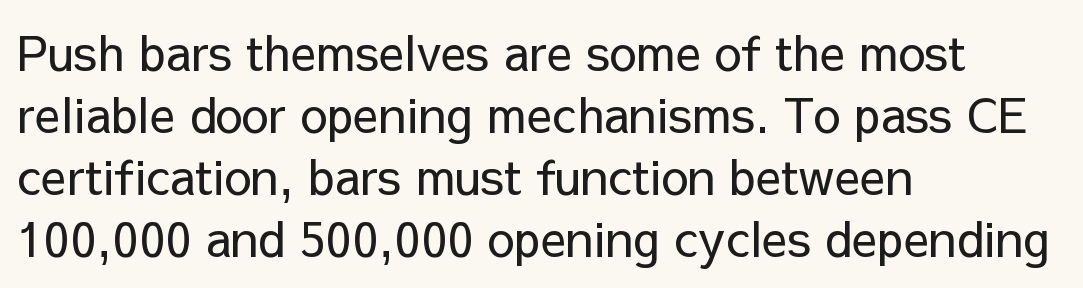
{"serif": "no", "italic": "no", "bold": "no", "weight": "regular", "width": "normal", "stroke_contrast": "low", "x_height": "medium", "monospaced": "no", "underline": "no", "align": "left", "line_spacing": "normal", "line_spacing_ratio": 1.29, "letter_spacing": "normal", "letter_spacing_em": 0.0, "glyph_px": 48}
